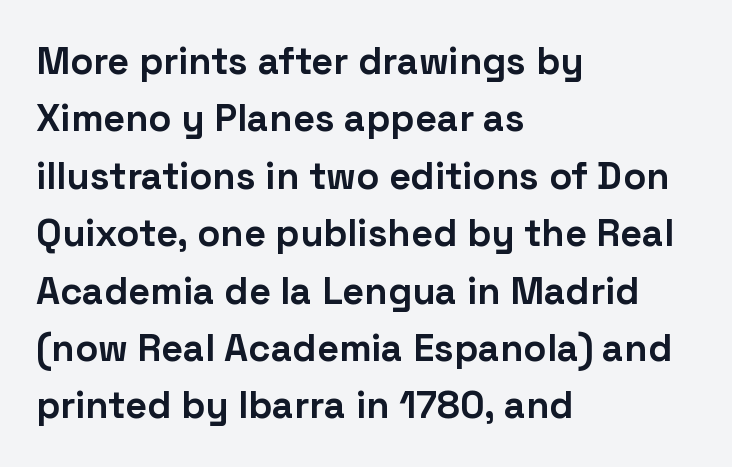
{"serif": "no", "italic": "no", "bold": "yes", "weight": "bold", "width": "normal", "stroke_contrast": "low", "x_height": "medium", "monospaced": "no", "underline": "no", "align": "left", "line_spacing": "normal", "line_spacing_ratio": 1.51, "letter_spacing": "normal", "letter_spacing_em": 0.0, "glyph_px": 38}
